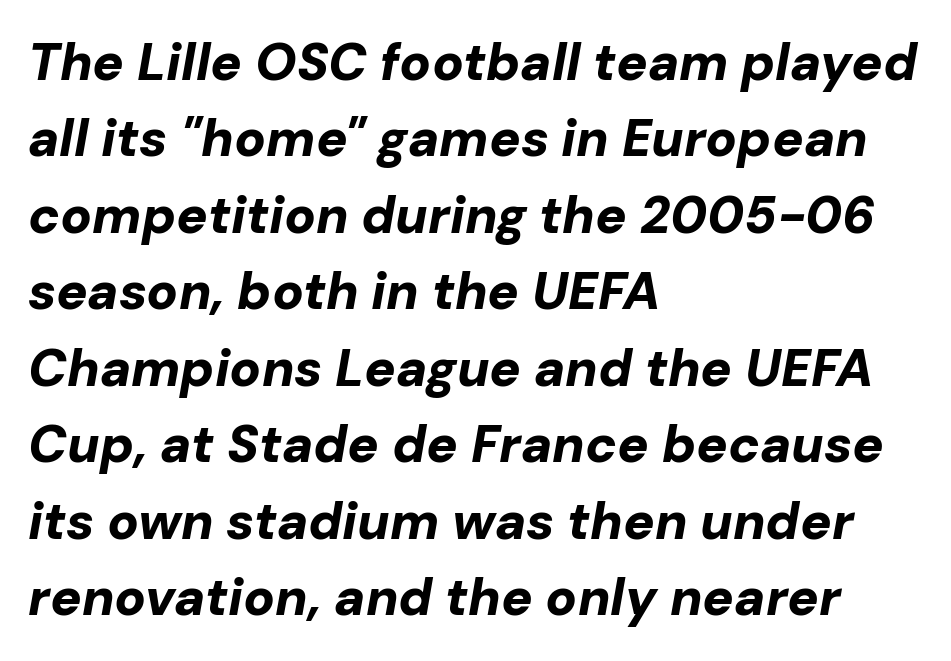
Q: Is the text bold? A: Yes.
Q: Is the text italic (slanted)? A: Yes, it leans right by about 10 degrees.
Q: Is the text underlined? A: No.
Q: How is the paragraph aligned? A: Left-aligned.
Q: Is the spacing between letters normal or unusually wide? A: Normal.
Q: Is the spacing between lines tight, normal or loose? A: Normal.
Q: Width (condensed, normal, or wide)? A: Normal.
Q: Stroke contrast? A: Low.
Q: x-height? A: Medium.
Q: Monospaced? A: No.
